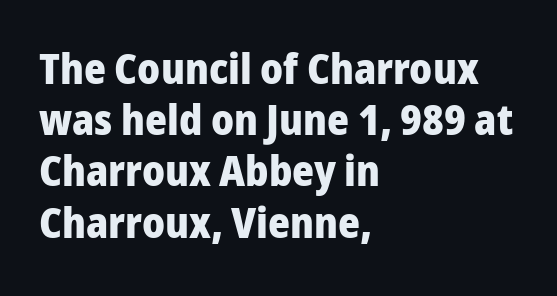
The letters stand upright; this is a roman face. Caption: bold face, heavy strokes. These lines are rendered in a variable-pitch font. The passage shown is not underscored anywhere. To sum up the face: it is a sans, with no serifs.
